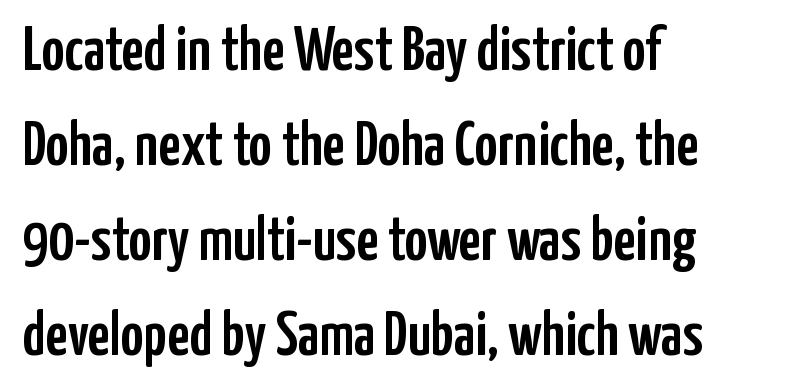
Q: Is the text italic (slanted)? A: No, it is upright.
Q: Is the typeface a serif or a sans-serif typeface? A: Sans-serif.
Q: Is the text underlined? A: No.
Q: How is the paragraph aligned? A: Left-aligned.
Q: Is the spacing between letters normal or unusually wide? A: Normal.
Q: Is the spacing between lines tight, normal or loose? A: Normal.
Q: Width (condensed, normal, or wide)? A: Condensed.
Q: Stroke contrast? A: Low.
Q: x-height? A: Medium.
Q: Monospaced? A: No.
